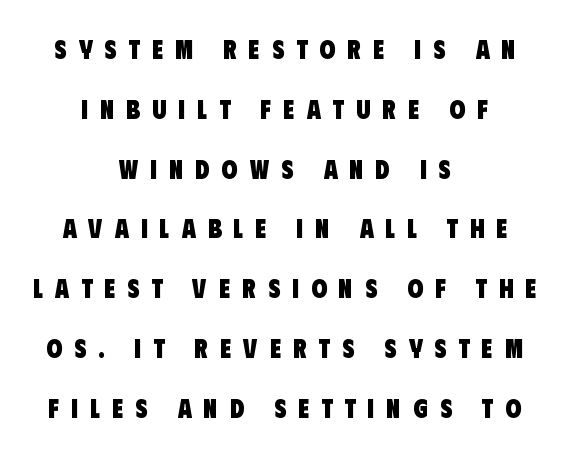
Q: Is the text bold? A: Yes.
Q: Is the text underlined? A: No.
Q: How is the paragraph aligned? A: Centered.
Q: Is the spacing between letters normal or unusually wide? A: Unusually wide.
Q: Is the spacing between lines tight, normal or loose? A: Loose.
